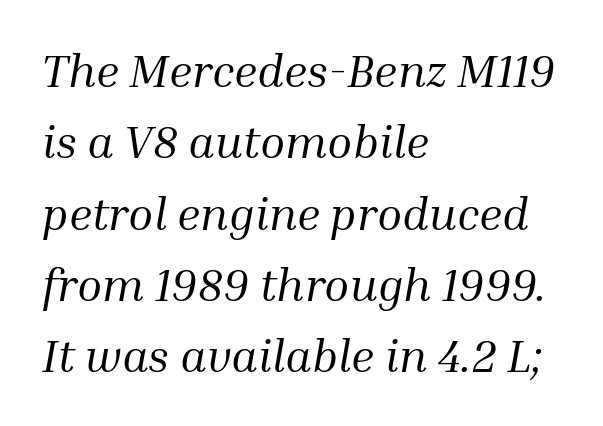
In terms of posture, this sample is oblique. What's the leading like? Ordinary, nothing unusual. No word sits above an underline. Look at the tracking — it's just the regular setting, nothing added. The glyphs in this specimen are seriffed.
